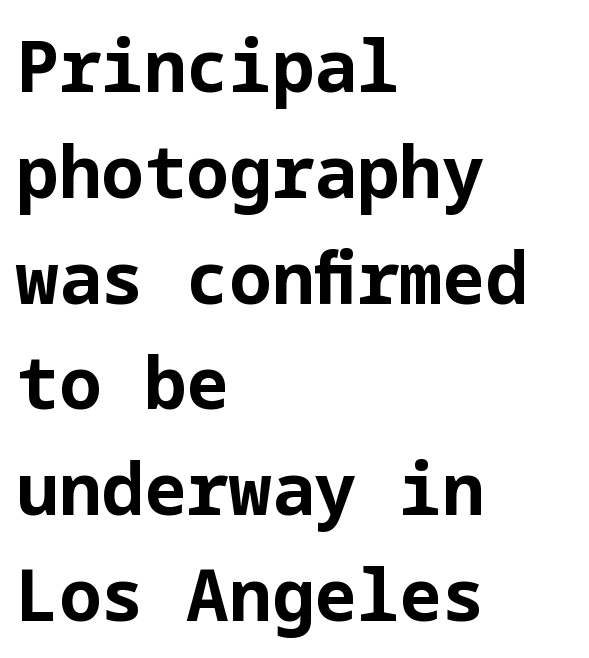
Honestly, the row spacing looks completely unremarkable. Students, this is bold: see how much ink each stroke carries. Serif or sans? Sans — the stroke terminals are bare. The typography opts for an upright posture over an oblique one. Left-aligned paragraph, ragged on the right. Each row of text sits above clean, open space.
